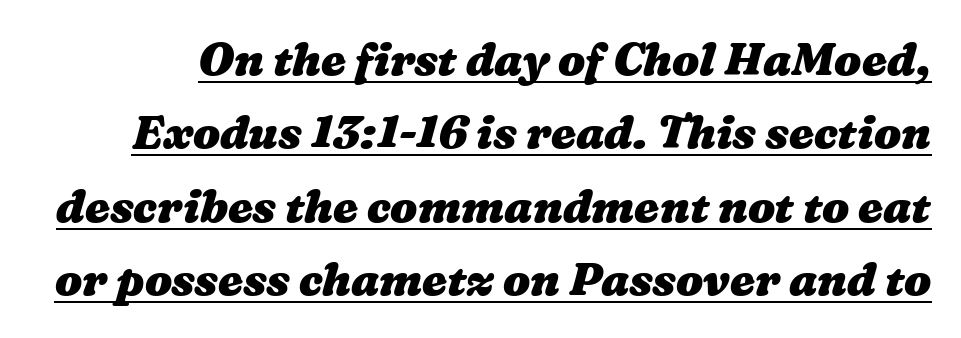
These lines are rendered in a variable-pitch font. The leading is moderate, giving the passage an even texture. The letters sit at their default tracking, neither squeezed nor spread. The rendered words wear a rule along their underside.
